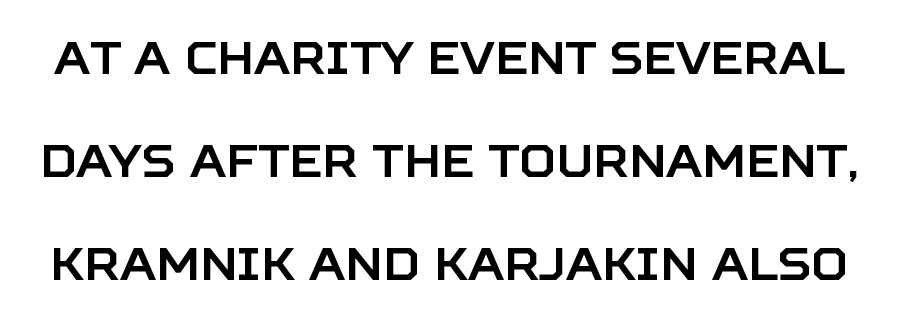
{"serif": "no", "italic": "no", "width": "normal", "stroke_contrast": "low", "x_height": "large", "monospaced": "no", "underline": "no", "line_spacing": "loose", "line_spacing_ratio": 2.29, "letter_spacing": "normal", "letter_spacing_em": 0.0, "glyph_px": 45}
